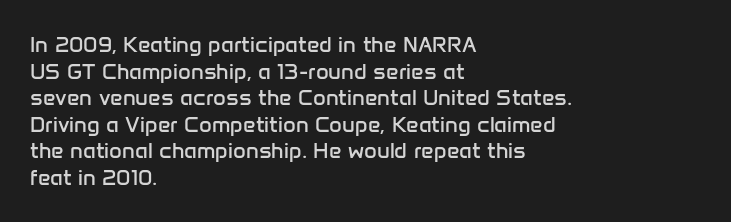
The image shows 22 px text type, upright; set left-aligned, line spacing 1.21x, normal letter spacing, not underlined.
